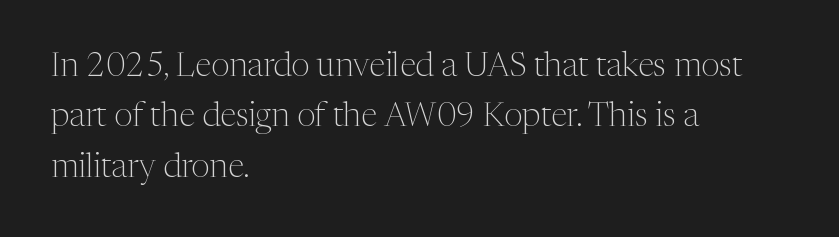
Underline: absent. The type family on display is of the serif kind. Here the glyphs are tracked normally, forming tight word shapes. It's the straight-up-and-down kind of type.
